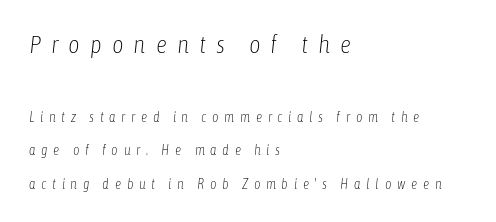
The image shows 25 px text type, italic (leaning right); set left-aligned, loose line spacing (2.37x), unusually wide letter spacing (+0.4 em), not underlined; the first (top) block is 1.79x larger.
